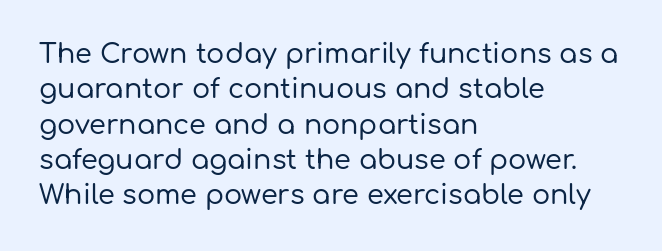
Q: Is the text italic (slanted)? A: No, it is upright.
Q: Is the text underlined? A: No.
Q: How is the paragraph aligned? A: Left-aligned.
Q: Is the spacing between letters normal or unusually wide? A: Normal.
Q: Is the spacing between lines tight, normal or loose? A: Normal.
